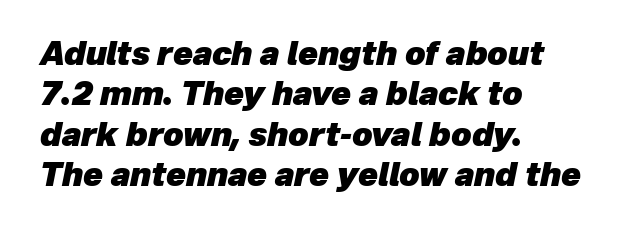
Q: Is the text bold? A: Yes.
Q: Is the text italic (slanted)? A: Yes, it leans right by about 12 degrees.
Q: Is the text underlined? A: No.
Q: How is the paragraph aligned? A: Left-aligned.
Q: Is the spacing between letters normal or unusually wide? A: Normal.
Q: Is the spacing between lines tight, normal or loose? A: Normal.
Q: Width (condensed, normal, or wide)? A: Normal.
Q: Stroke contrast? A: Low.
Q: x-height? A: Medium.
Q: Monospaced? A: No.
